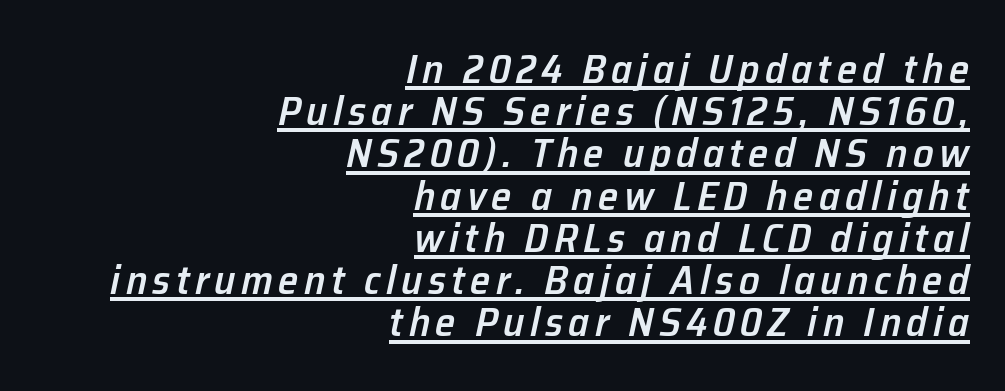
Quick note: underline on. The ragged edge is on the left, which tells us the setting is flush right. Think of a printed novel: that variable character pitch is what you see here. Italic? Definitely — the glyphs are oblique.
